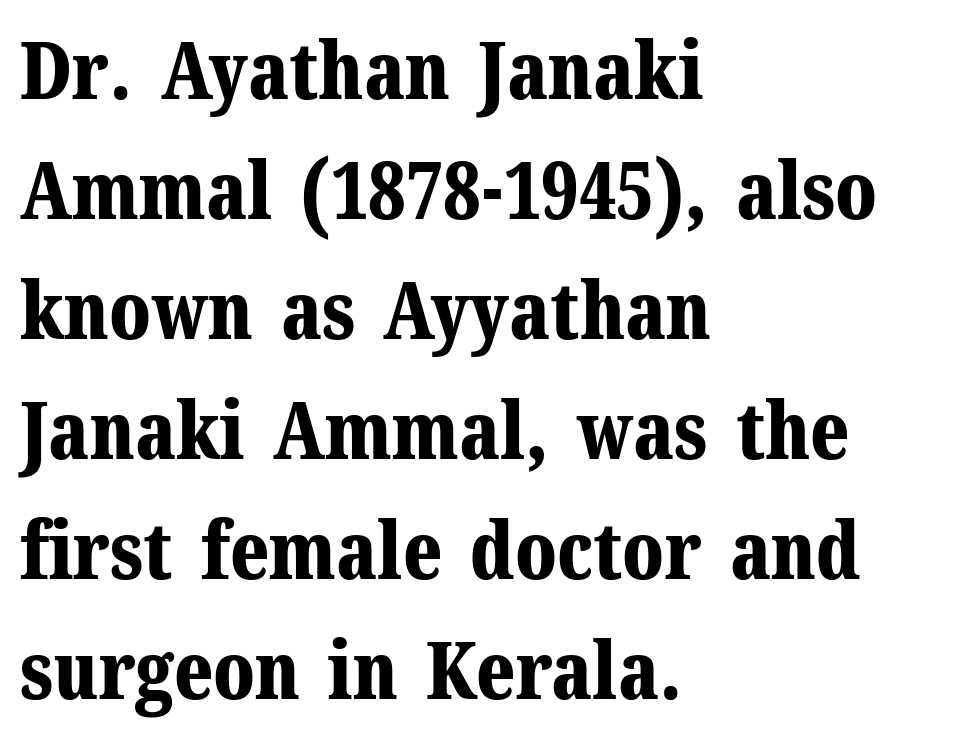
Q: Is the text bold? A: Yes.
Q: Is the text italic (slanted)? A: No, it is upright.
Q: Is the typeface a serif or a sans-serif typeface? A: Serif.
Q: Is the text underlined? A: No.
Q: How is the paragraph aligned? A: Left-aligned.
Q: Is the spacing between letters normal or unusually wide? A: Normal.
Q: Is the spacing between lines tight, normal or loose? A: Normal.
Q: Width (condensed, normal, or wide)? A: Normal.
Q: Stroke contrast? A: Medium.
Q: x-height? A: Medium.
Q: Monospaced? A: No.
